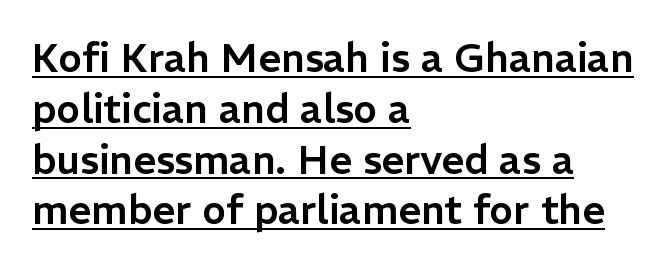
The image shows 40 px sans-serif type, upright; set left-aligned, normal line spacing (1.27x), normal letter spacing, underlined; low stroke contrast and a medium x-height.
